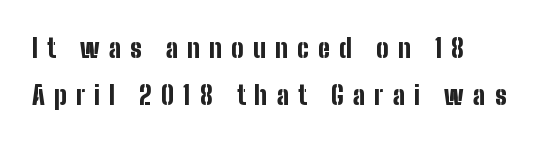
{"italic": "no", "bold": "yes", "underline": "no", "align": "left", "line_spacing_ratio": 1.79, "letter_spacing": "wide", "letter_spacing_em": 0.35, "glyph_px": 26}
